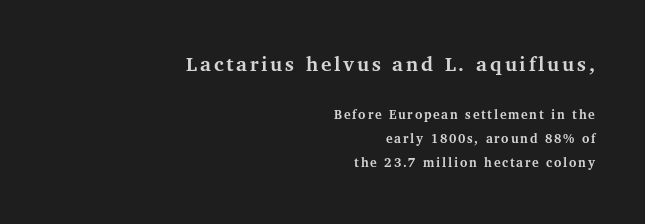
The letters in the upper block stand taller than those in the block below. Reading down the block, your eye finds every line finishing at a fixed right position. I'd describe the lettering as bold — thick and assertive. A bare baseline throughout the passage. A normal amount of white space separates one row of letters from the next.
